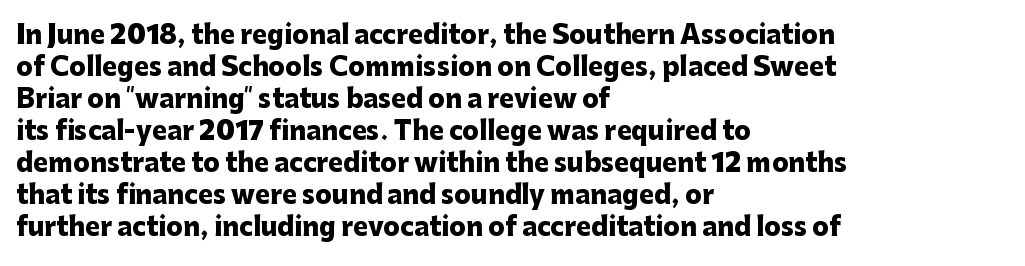
{"italic": "no", "bold": "yes", "underline": "no", "align": "left", "line_spacing": "normal", "line_spacing_ratio": 1.28, "letter_spacing": "normal", "letter_spacing_em": 0.0, "glyph_px": 25}
